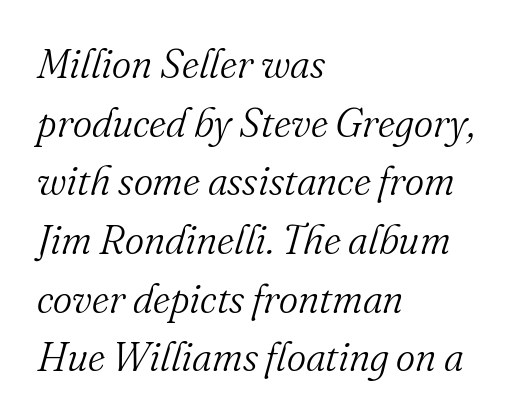
Q: Is the text bold? A: No.
Q: Is the text italic (slanted)? A: Yes, it leans right by about 16 degrees.
Q: Is the typeface a serif or a sans-serif typeface? A: Serif.
Q: Is the text underlined? A: No.
Q: How is the paragraph aligned? A: Left-aligned.
Q: Is the spacing between letters normal or unusually wide? A: Normal.
Q: Is the spacing between lines tight, normal or loose? A: Normal.
Q: Width (condensed, normal, or wide)? A: Normal.
Q: Stroke contrast? A: Medium.
Q: x-height? A: Small.
Q: Monospaced? A: No.
